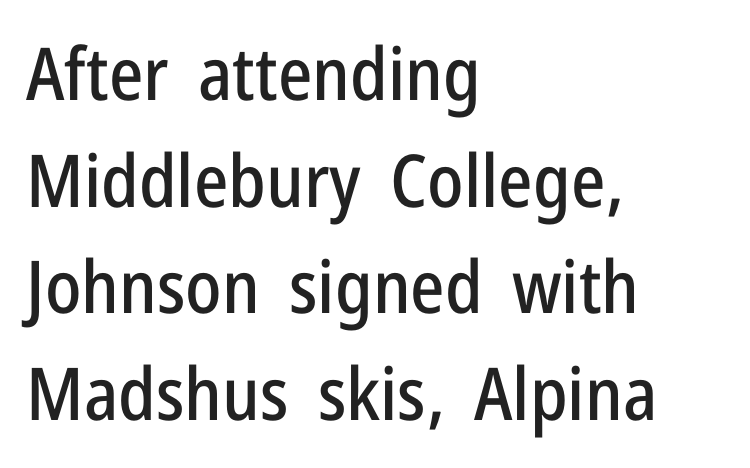
Check the space under the baseline: it is left empty. This sample keeps an unexceptional amount of space between lines. Nothing sits at the stroke ends, so this counts as sans-serif. Think of a printed novel: that variable character pitch is what you see here. Posture: vertical.
